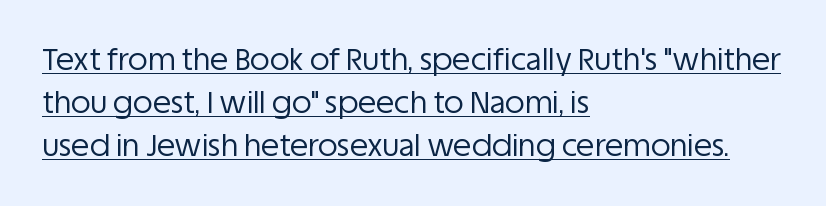
{"serif": "no", "italic": "no", "bold": "no", "weight": "regular", "width": "normal", "stroke_contrast": "low", "x_height": "large", "monospaced": "no", "underline": "yes", "align": "left", "line_spacing": "normal", "line_spacing_ratio": 1.43, "letter_spacing": "normal", "letter_spacing_em": 0.0, "glyph_px": 30}
